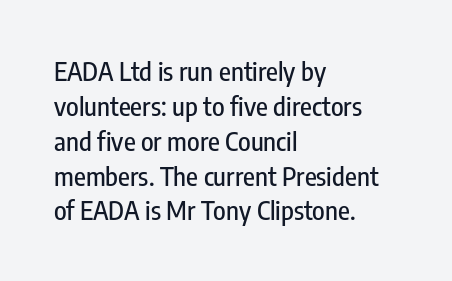
Q: Is the text italic (slanted)? A: No, it is upright.
Q: Is the text underlined? A: No.
Q: How is the paragraph aligned? A: Left-aligned.
Q: Is the spacing between letters normal or unusually wide? A: Normal.
Q: Is the spacing between lines tight, normal or loose? A: Normal.
